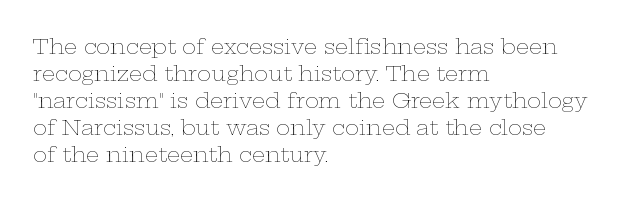
The image shows 21 px text type, upright; set left-aligned, normal line spacing (1.28x), normal letter spacing, not underlined.
